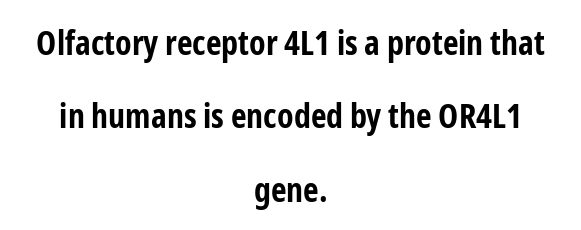
The image shows 34 px bold, condensed sans-serif type, upright; set centered, loose line spacing (2.16x), normal letter spacing, not underlined; low stroke contrast and a medium x-height.
